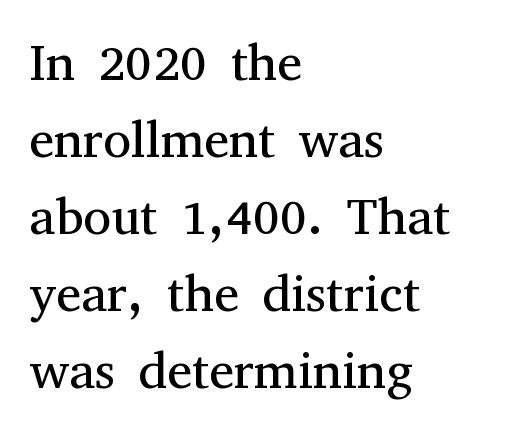
Q: Is the text bold? A: No.
Q: Is the text italic (slanted)? A: No, it is upright.
Q: Is the typeface a serif or a sans-serif typeface? A: Serif.
Q: Is the text underlined? A: No.
Q: How is the paragraph aligned? A: Left-aligned.
Q: Is the spacing between letters normal or unusually wide? A: Normal.
Q: Is the spacing between lines tight, normal or loose? A: Normal.
Q: Width (condensed, normal, or wide)? A: Normal.
Q: Stroke contrast? A: Medium.
Q: x-height? A: Medium.
Q: Monospaced? A: No.
